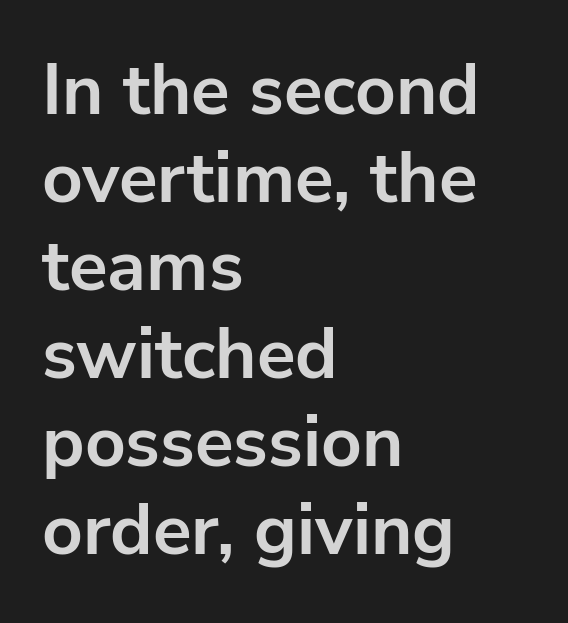
Type style note: lacks serifs. Does extra space separate the letters? No, they use regular spacing. Does the weight exceed regular? Yes, all the way to bold. Style check: upright. This sample has the flowing, uneven cadence of proportional lettering. Honestly, there is no underline to notice here at all.
